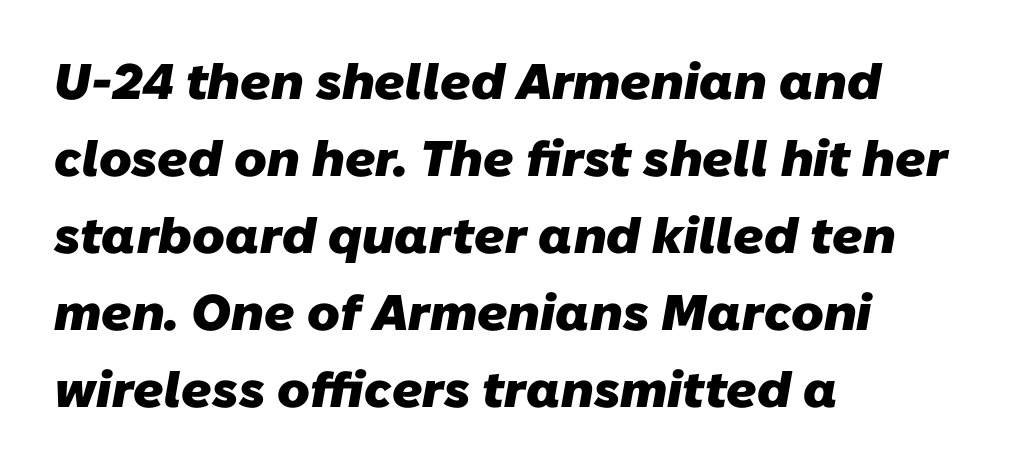
These lines are rendered in a variable-pitch font. The passage shown stacks its lines at a standard gap. Is this a sans? Yes — the strokes have no serifs. Alignment: flush left. Is the letter spacing exaggerated? No — it looks like the ordinary default.
